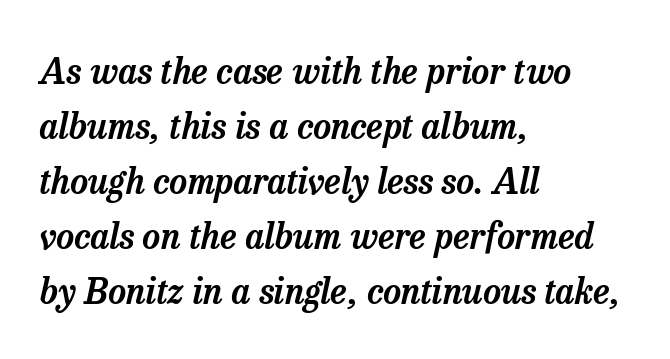
The image shows 35 px serif type, italic (leaning right); set left-aligned, normal line spacing (1.57x), normal letter spacing, not underlined; low stroke contrast and a medium x-height.
